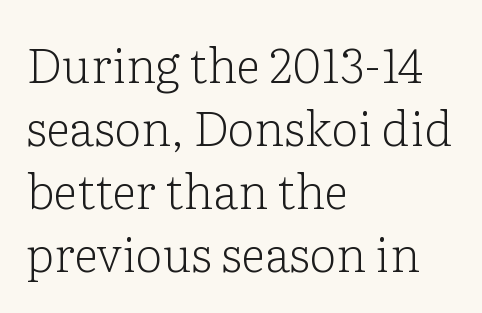
Q: Is the text bold? A: No.
Q: Is the text italic (slanted)? A: No, it is upright.
Q: Is the typeface a serif or a sans-serif typeface? A: Serif.
Q: Is the text underlined? A: No.
Q: How is the paragraph aligned? A: Left-aligned.
Q: Is the spacing between letters normal or unusually wide? A: Normal.
Q: Is the spacing between lines tight, normal or loose? A: Normal.
Q: Width (condensed, normal, or wide)? A: Normal.
Q: Stroke contrast? A: Low.
Q: x-height? A: Medium.
Q: Monospaced? A: No.
